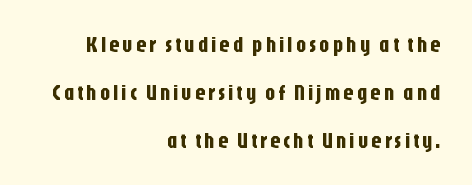
Q: Is the text italic (slanted)? A: No, it is upright.
Q: Is the text underlined? A: No.
Q: How is the paragraph aligned? A: Right-aligned.
Q: Is the spacing between lines tight, normal or loose? A: Loose.
